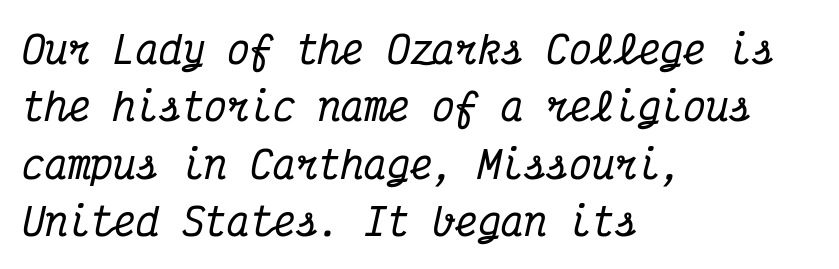
Layout note: lines flush left. These lines keep a tight, regular rhythm from letter to letter. Only glyphs here, with clear space below each row. It's the slanting kind of type. Regular leading.
